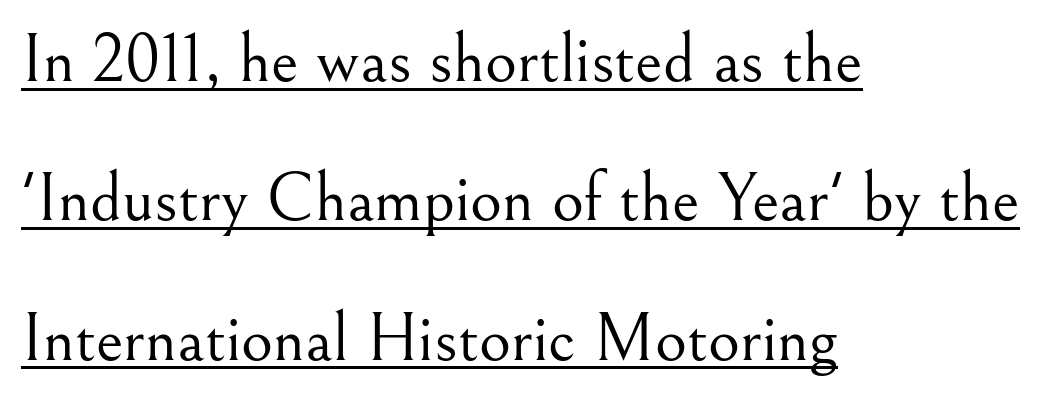
The image shows 69 px light serif type, upright; set left-aligned, loose line spacing (2.02x), normal letter spacing, underlined; medium stroke contrast and a small x-height.
